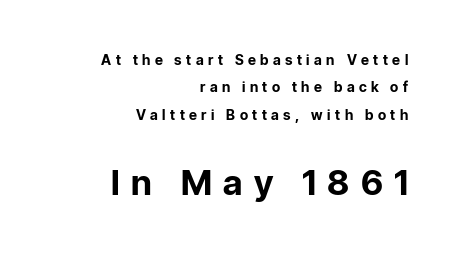
Summary of vertical rhythm: relaxed, with wide interline spacing. If you drew a line through each stem, it would be perfectly vertical. A flush-right, rag-left setting is used for this passage. The passage shown is typed in a proportional face where columns would drift. The letters are spread apart with noticeably loose tracking.
